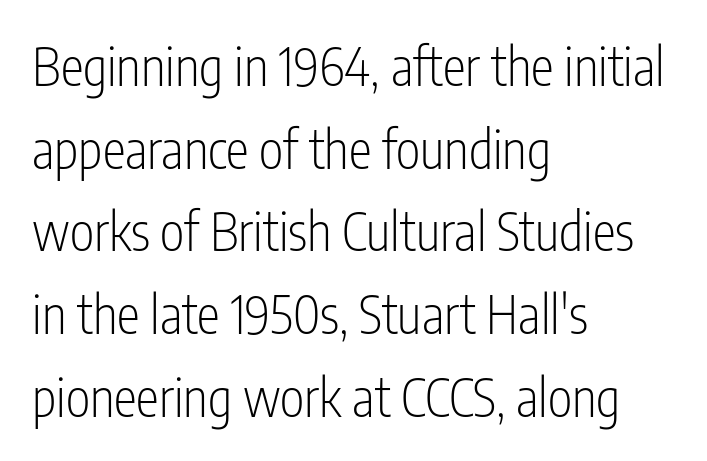
Q: Is the text bold? A: No.
Q: Is the text italic (slanted)? A: No, it is upright.
Q: Is the typeface a serif or a sans-serif typeface? A: Sans-serif.
Q: Is the text underlined? A: No.
Q: How is the paragraph aligned? A: Left-aligned.
Q: Is the spacing between letters normal or unusually wide? A: Normal.
Q: Is the spacing between lines tight, normal or loose? A: Normal.
Q: Width (condensed, normal, or wide)? A: Condensed.
Q: Stroke contrast? A: Low.
Q: x-height? A: Medium.
Q: Monospaced? A: No.
